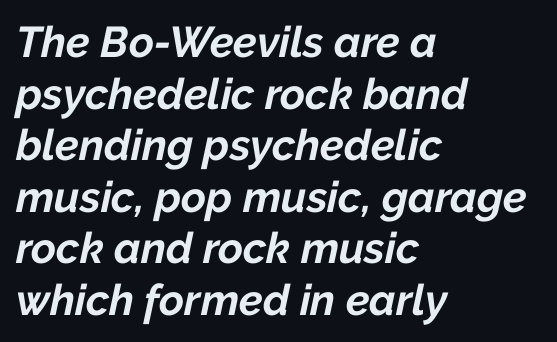
The image shows 43 px bold type, italic (leaning right); set left-aligned, line spacing 1.2x, normal letter spacing, not underlined; low stroke contrast and a medium x-height.
